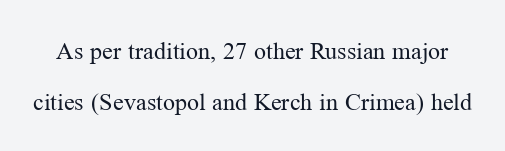
This rendering leaves character spacing at its baseline value. The designer dialed line spacing up above the default. The gap between lines stays unmarked. Ink coverage per letter is moderate at most. Nope, not italic — everything's standing straight.
